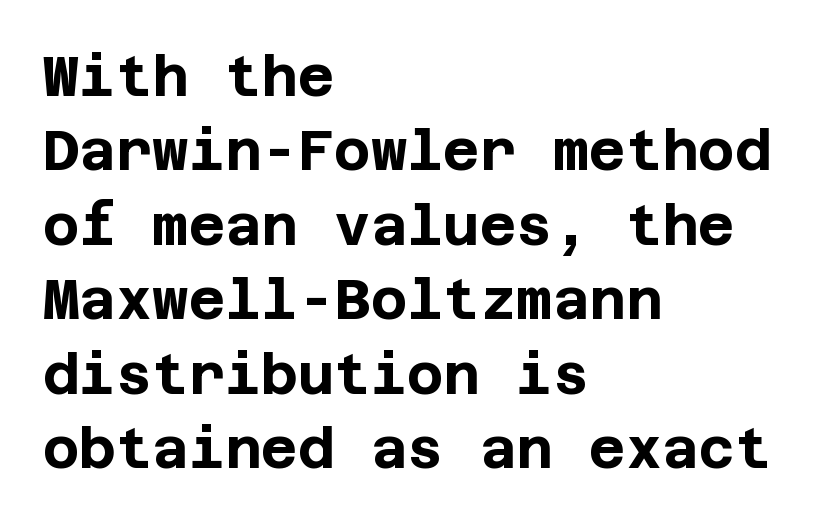
{"serif": "no", "italic": "no", "bold": "yes", "weight": "bold", "width": "normal", "stroke_contrast": "low", "x_height": "large", "underline": "no", "align": "left", "line_spacing": "normal", "line_spacing_ratio": 1.33, "letter_spacing": "normal", "letter_spacing_em": 0.0, "glyph_px": 56}
